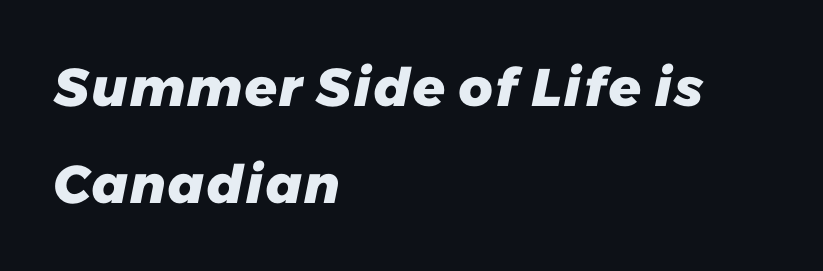
{"serif": "no", "bold": "yes", "weight": "heavy", "width": "normal", "stroke_contrast": "low", "x_height": "medium", "monospaced": "no", "underline": "no", "align": "left", "line_spacing_ratio": 1.83, "letter_spacing": "normal", "letter_spacing_em": 0.0, "glyph_px": 53}
